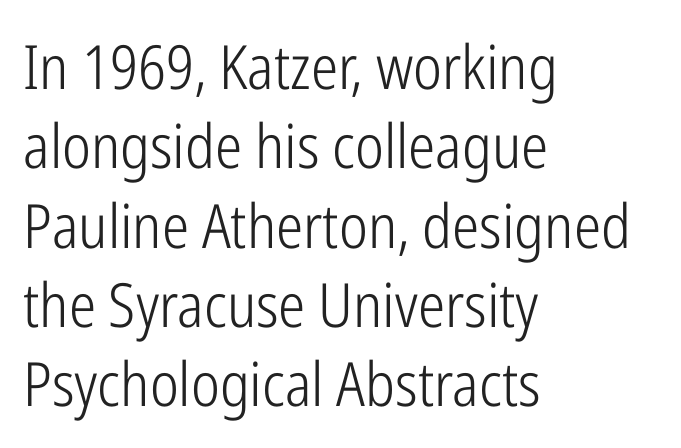
{"serif": "no", "italic": "no", "bold": "no", "weight": "light", "width": "condensed", "stroke_contrast": "low", "x_height": "medium", "monospaced": "no", "underline": "no", "align": "left", "line_spacing": "normal", "line_spacing_ratio": 1.3, "letter_spacing": "normal", "letter_spacing_em": 0.0, "glyph_px": 61}
